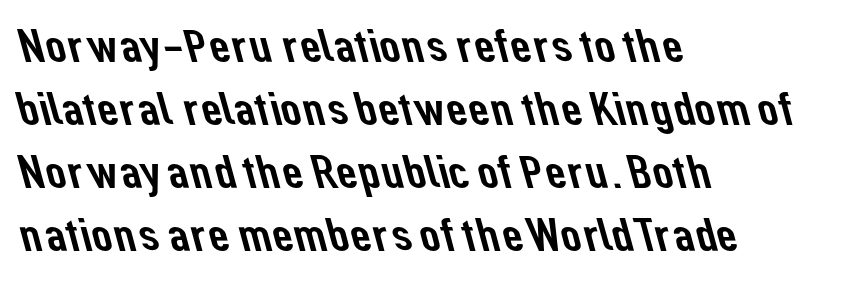
Descenders are the only things crossing below the line. Regular leading. Unlike a traditional serif, this face leaves its strokes unadorned. Students, note that the glyphs here touch the page at normal intervals. Horizontal alignment here is leftward, the default for most running prose. Here the designer chose a conventional face with non-uniform glyph widths.
